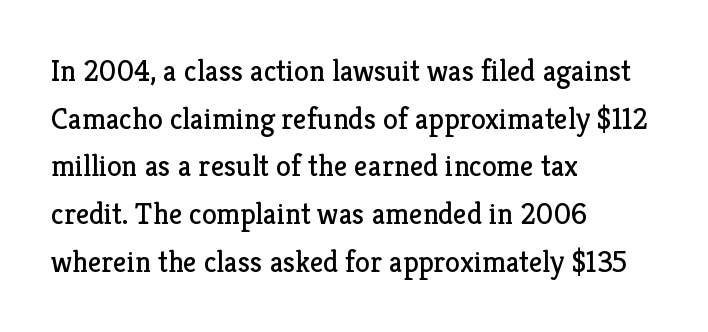
The image shows 30 px regular-weight serif type, upright; set left-aligned, normal line spacing (1.59x), normal letter spacing, not underlined; low stroke contrast and a medium x-height.
